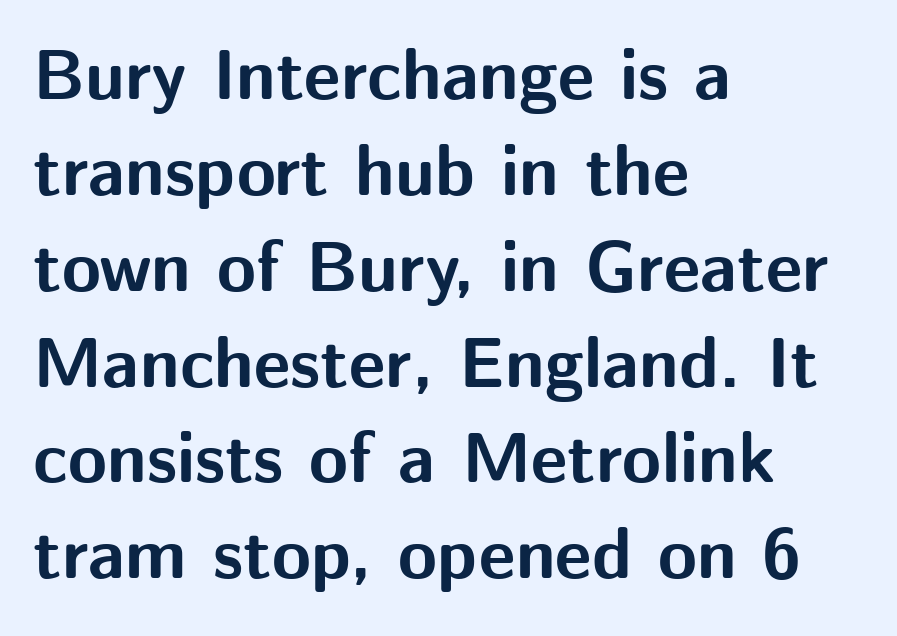
The image shows 71 px bold sans-serif type, upright; set left-aligned, normal line spacing (1.35x), normal letter spacing, not underlined; medium stroke contrast and a medium x-height.
